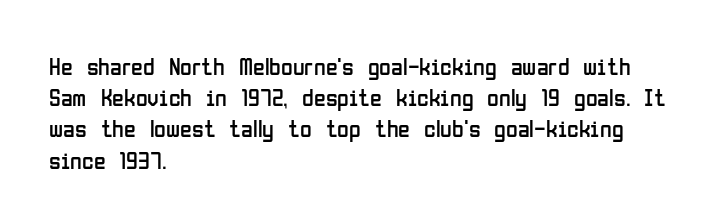
{"italic": "no", "bold": "no", "underline": "no", "align": "left", "line_spacing": "normal", "line_spacing_ratio": 1.3, "letter_spacing": "normal", "letter_spacing_em": 0.0, "glyph_px": 24}
